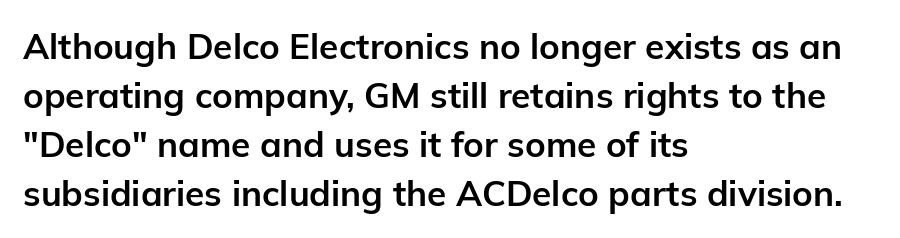
Any mark beneath the type? The region is blank. You can tell from the bare stems that sans-serif type was used. Interline gaps are of average width in this sample. Nope, not italic — everything's standing straight. The setting favours the left margin, as ordinary paragraphs usually do.
